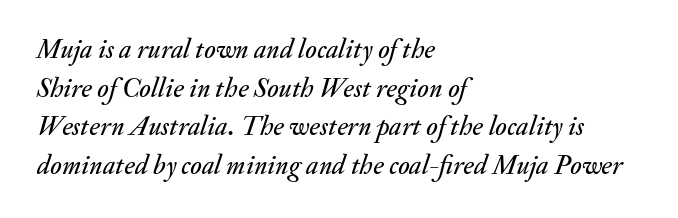
The image shows 27 px text type, italic (leaning right); set left-aligned, normal line spacing (1.43x), normal letter spacing, not underlined.
